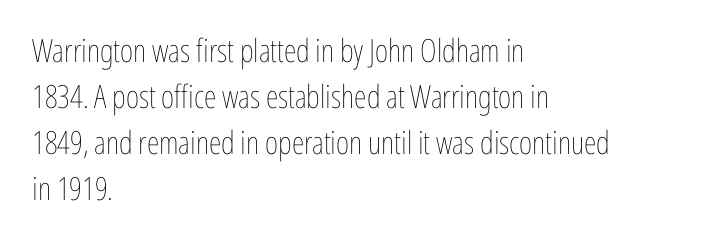
Character widths vary here, with narrow letters taking less room than wide ones. The rendering keeps characters at their native spacing. Rendered with straight, roman letterforms. Letters rest on an invisible, unmarked baseline.
